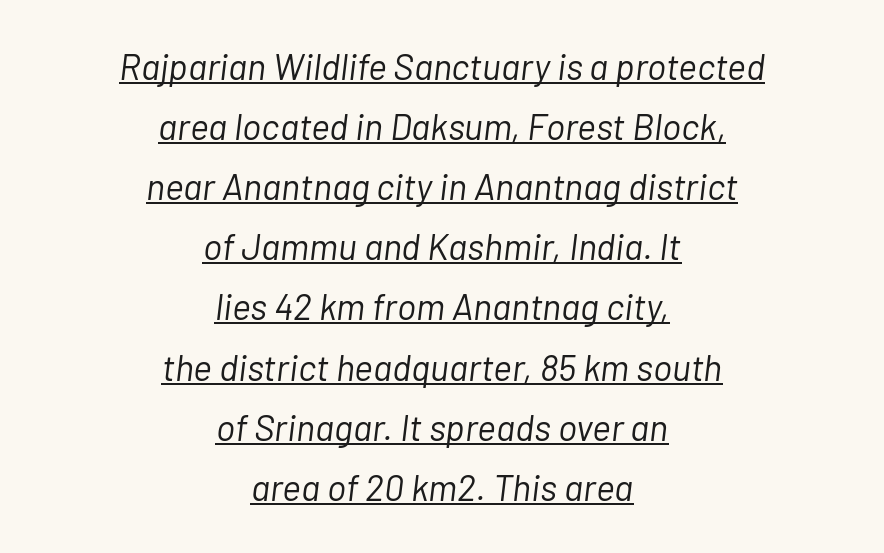
The image shows 36 px light type, italic (leaning right); set centered, normal line spacing (1.67x), normal letter spacing, underlined; low stroke contrast and a medium x-height.
